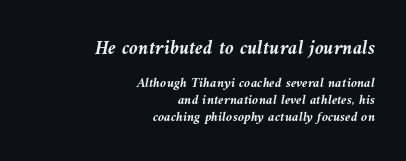
Q: Is the text bold? A: Yes.
Q: Is the text italic (slanted)? A: Yes, it leans left by about 9 degrees.
Q: Is the text underlined? A: No.
Q: How is the paragraph aligned? A: Right-aligned.
Q: Is the spacing between letters normal or unusually wide? A: Normal.
Q: Which block of text is set in a larger size, the first (top) or the second (bottom)? A: The first (top) one.
